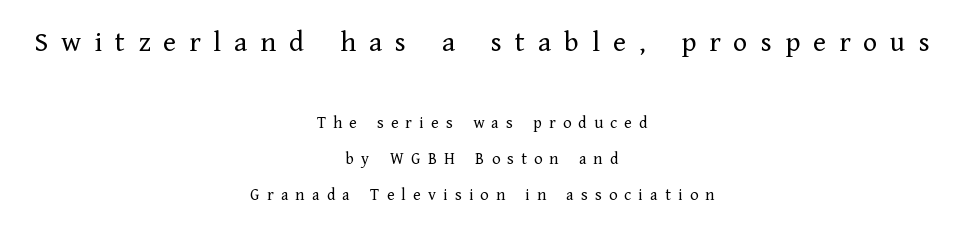
Weight: regular or lighter. Is this a fixed-width face? No — the glyphs have proportional, varying widths. One-word summary of the alignment: center. Descender tails drop into unmarked territory. The font family rendered here belongs to the serif group.
